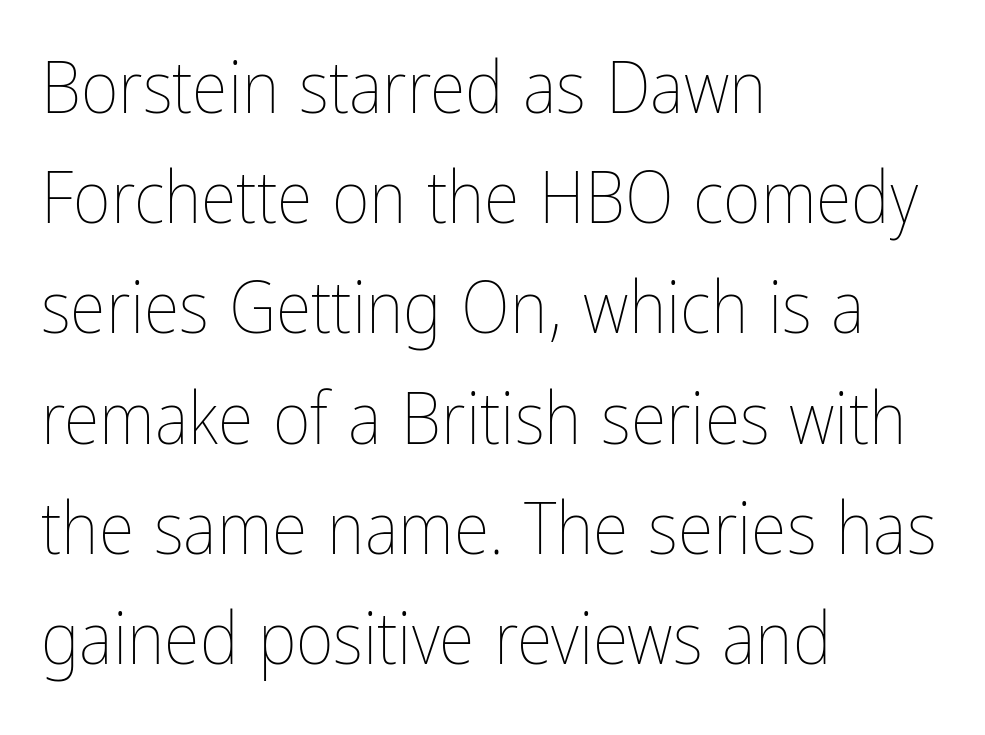
{"italic": "no", "bold": "no", "weight": "thin", "width": "condensed", "stroke_contrast": "low", "x_height": "medium", "monospaced": "no", "underline": "no", "align": "left", "line_spacing": "normal", "line_spacing_ratio": 1.51, "letter_spacing": "normal", "letter_spacing_em": 0.0, "glyph_px": 73}
